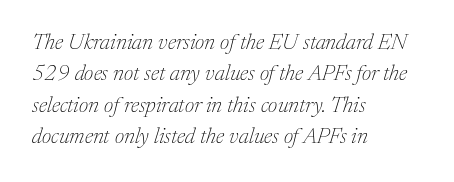
The image shows 22 px text type, italic (leaning right); set left-aligned, normal line spacing (1.43x), normal letter spacing, not underlined.
